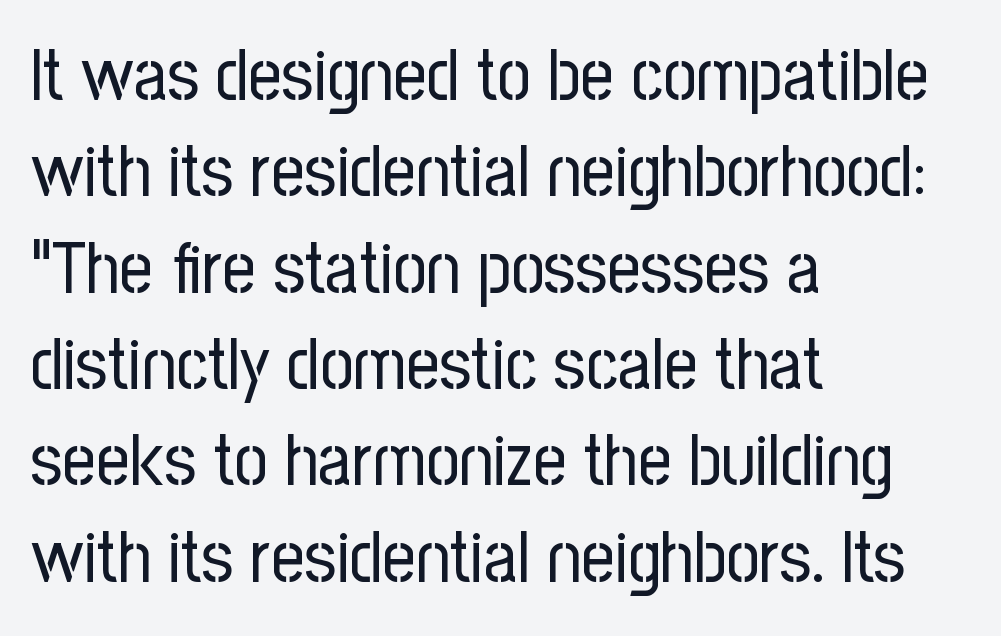
The image shows 73 px regular-weight, condensed sans-serif type, upright; set left-aligned, normal line spacing (1.32x), normal letter spacing, not underlined; low stroke contrast and a medium x-height.
